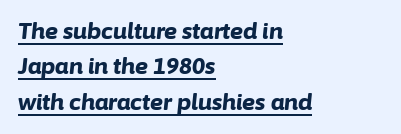
Does a line run under the words? Yes, clearly. Normally led — the rows are evenly, conventionally spaced. The passage shown is emphatically bold. Reading down the block, your eye returns to a fixed left position each line.
